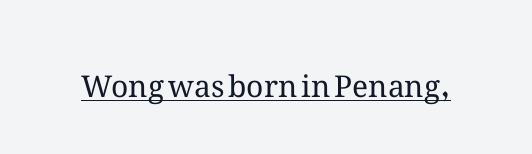
{"italic": "no", "bold": "no", "weight": "regular", "width": "normal", "stroke_contrast": "medium", "x_height": "medium", "monospaced": "no", "underline": "yes", "letter_spacing": "normal", "letter_spacing_em": 0.0, "glyph_px": 30}
